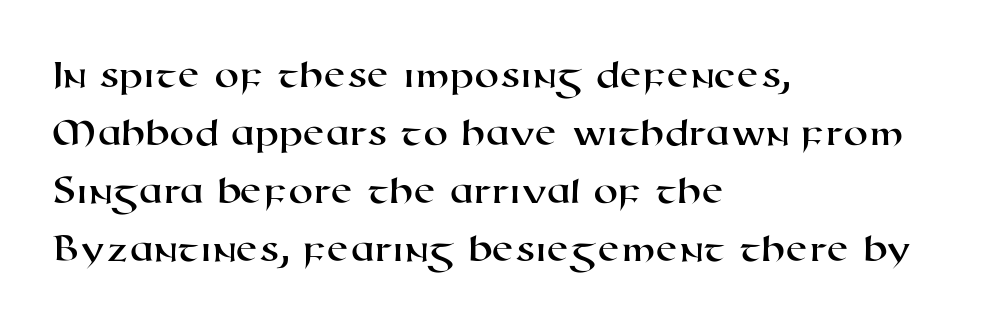
If you measured baseline to baseline, you'd find a middling distance. The lines in this sample share a left origin and differ only in where they stop. Short note: letters normally spaced. Is this a fixed-width face? No — the glyphs have proportional, varying widths.
